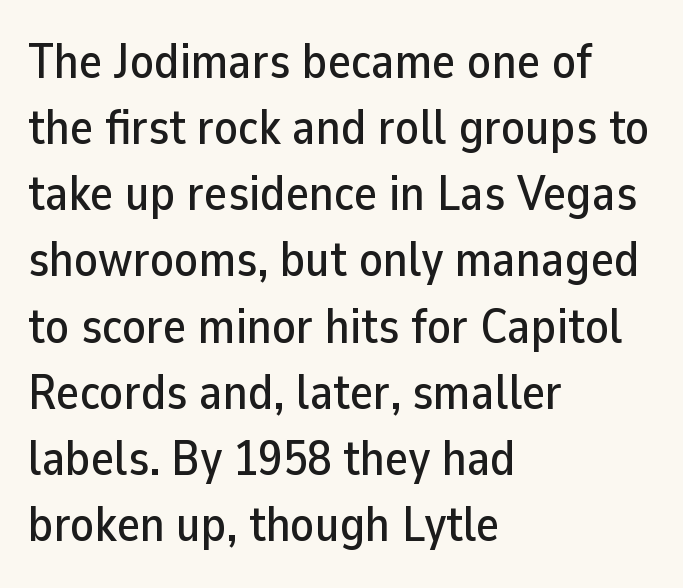
The image shows 49 px sans-serif type, upright; set left-aligned, normal line spacing (1.35x), normal letter spacing, not underlined; low stroke contrast and a medium x-height.
